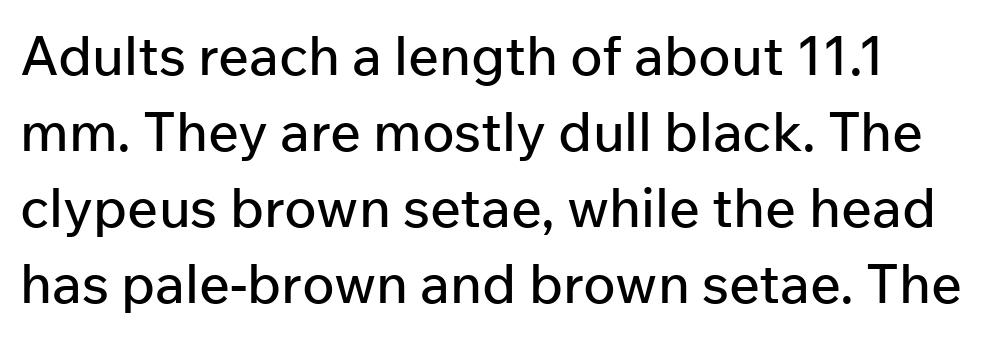
{"serif": "no", "italic": "no", "width": "normal", "stroke_contrast": "low", "x_height": "medium", "monospaced": "no", "underline": "no", "line_spacing": "normal", "line_spacing_ratio": 1.41, "letter_spacing": "normal", "letter_spacing_em": 0.0, "glyph_px": 54}
